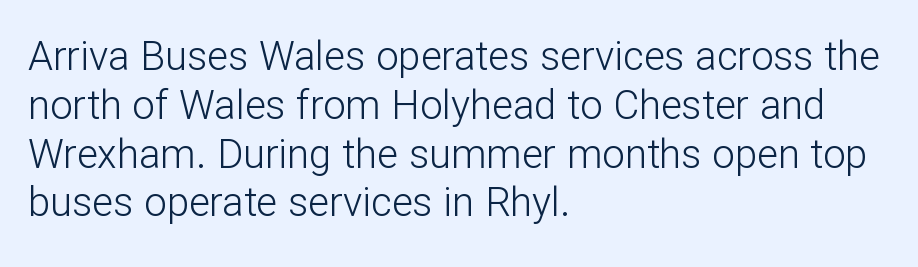
{"serif": "no", "italic": "no", "bold": "no", "weight": "light", "width": "normal", "stroke_contrast": "low", "x_height": "medium", "monospaced": "no", "underline": "no", "align": "left", "line_spacing_ratio": 1.22, "letter_spacing": "normal", "letter_spacing_em": 0.0, "glyph_px": 40}
